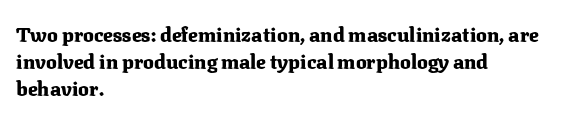
The font's upright variant was chosen for this text. Notice how the passage keeps a crisp vertical edge on the left only. Honestly, the row spacing looks completely unremarkable. Bare-footed words on every line.
